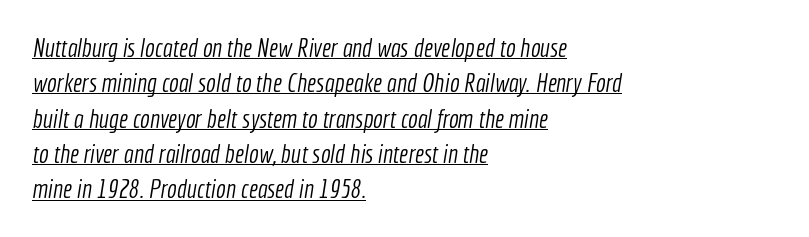
Q: Is the text bold? A: No.
Q: Is the text underlined? A: Yes.
Q: How is the paragraph aligned? A: Left-aligned.
Q: Is the spacing between letters normal or unusually wide? A: Normal.
Q: Is the spacing between lines tight, normal or loose? A: Normal.
